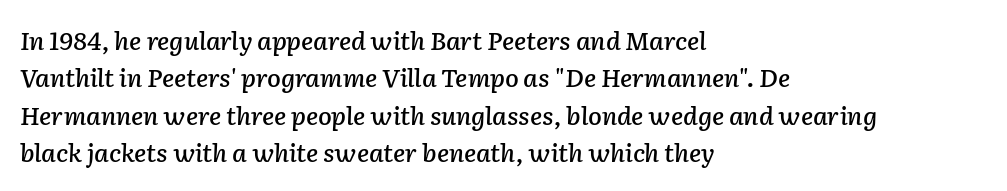
{"italic": "yes", "lean": "right", "slant_degrees": 2, "underline": "no", "align": "left", "line_spacing": "normal", "line_spacing_ratio": 1.5, "letter_spacing": "normal", "letter_spacing_em": 0.0, "glyph_px": 25}
